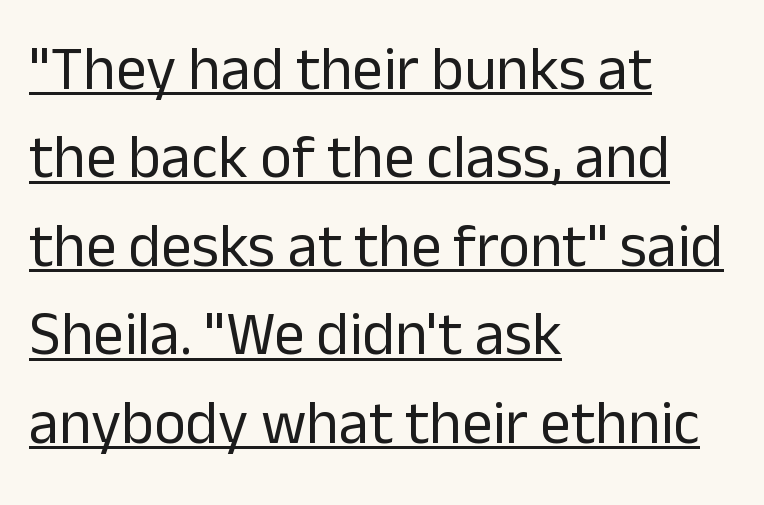
Q: Is the text bold? A: No.
Q: Is the text italic (slanted)? A: No, it is upright.
Q: Is the typeface a serif or a sans-serif typeface? A: Sans-serif.
Q: Is the text underlined? A: Yes.
Q: How is the paragraph aligned? A: Left-aligned.
Q: Is the spacing between letters normal or unusually wide? A: Normal.
Q: Is the spacing between lines tight, normal or loose? A: Normal.
Q: Width (condensed, normal, or wide)? A: Normal.
Q: Stroke contrast? A: Low.
Q: x-height? A: Medium.
Q: Monospaced? A: No.
